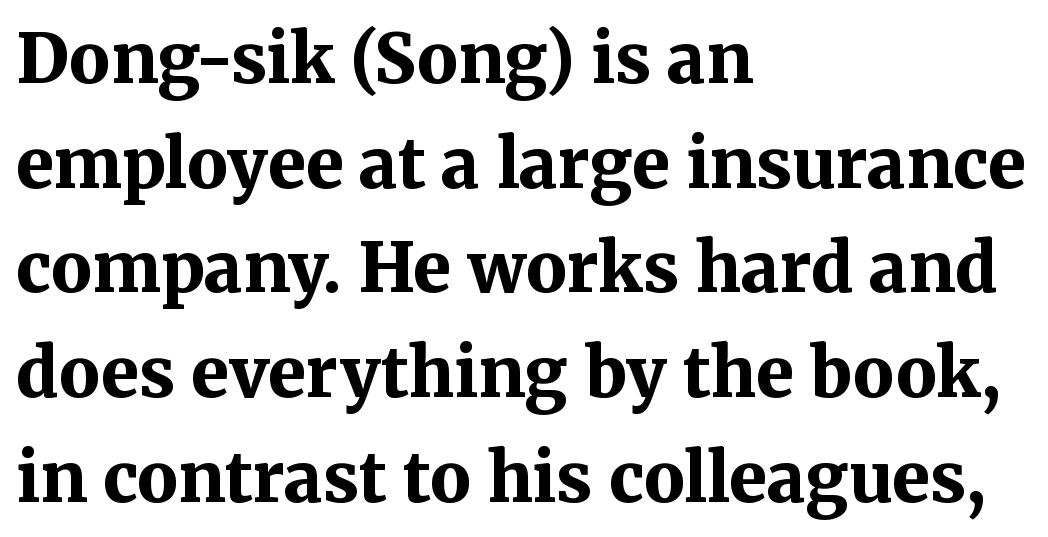
{"serif": "yes", "italic": "no", "bold": "yes", "weight": "bold", "width": "normal", "stroke_contrast": "medium", "x_height": "medium", "monospaced": "no", "underline": "no", "align": "left", "line_spacing": "normal", "line_spacing_ratio": 1.54, "letter_spacing": "normal", "letter_spacing_em": 0.0, "glyph_px": 68}
